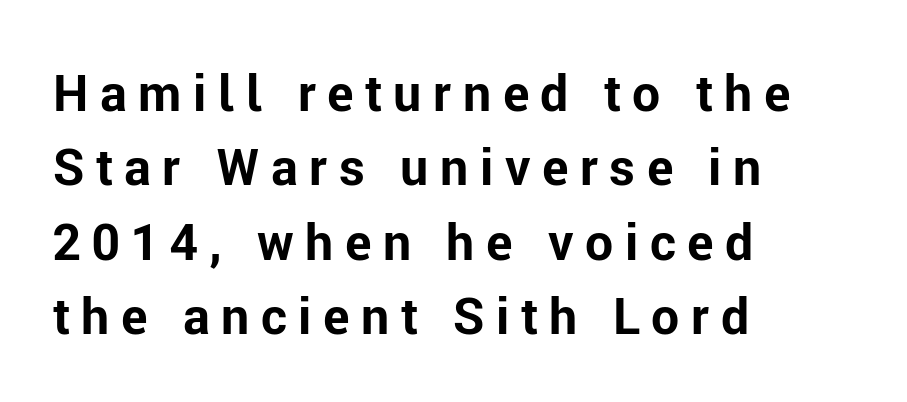
The font's upright variant was chosen for this text. Does the type have serifs? No, each stem ends abruptly. Casual observation: everything's shoved over to the left. Quick note: underline off.
